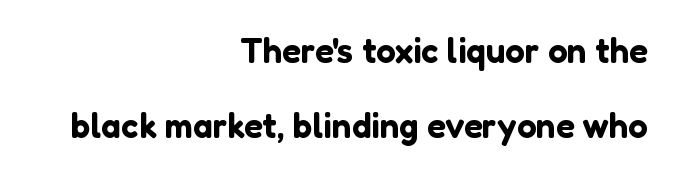
{"serif": "no", "italic": "no", "width": "normal", "stroke_contrast": "low", "x_height": "medium", "monospaced": "no", "underline": "no", "align": "right", "line_spacing": "loose", "line_spacing_ratio": 2.15, "letter_spacing": "normal", "letter_spacing_em": 0.0, "glyph_px": 35}
